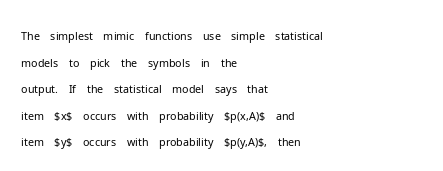
The image shows 22 px text type, upright; set left-aligned, line spacing 1.21x, normal letter spacing, not underlined.
